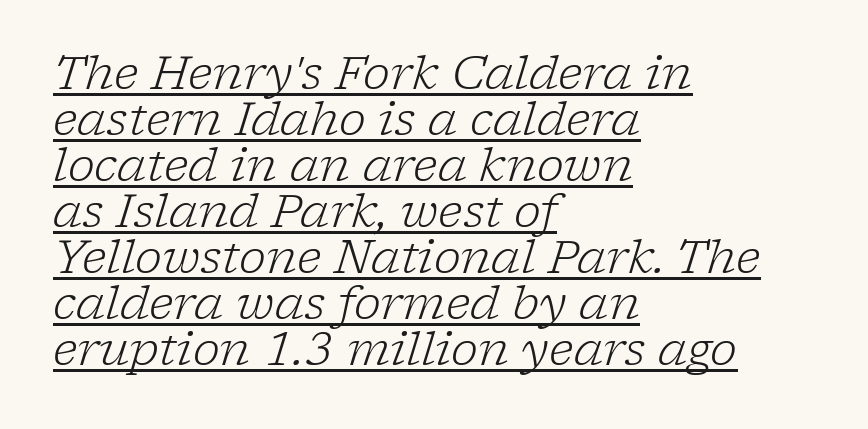
Q: Is the text bold? A: No.
Q: Is the text italic (slanted)? A: Yes, it leans right by about 17 degrees.
Q: Is the typeface a serif or a sans-serif typeface? A: Serif.
Q: Is the text underlined? A: Yes.
Q: How is the paragraph aligned? A: Left-aligned.
Q: Is the spacing between letters normal or unusually wide? A: Normal.
Q: Is the spacing between lines tight, normal or loose? A: Tight.
Q: Width (condensed, normal, or wide)? A: Normal.
Q: Stroke contrast? A: Low.
Q: x-height? A: Medium.
Q: Monospaced? A: No.
